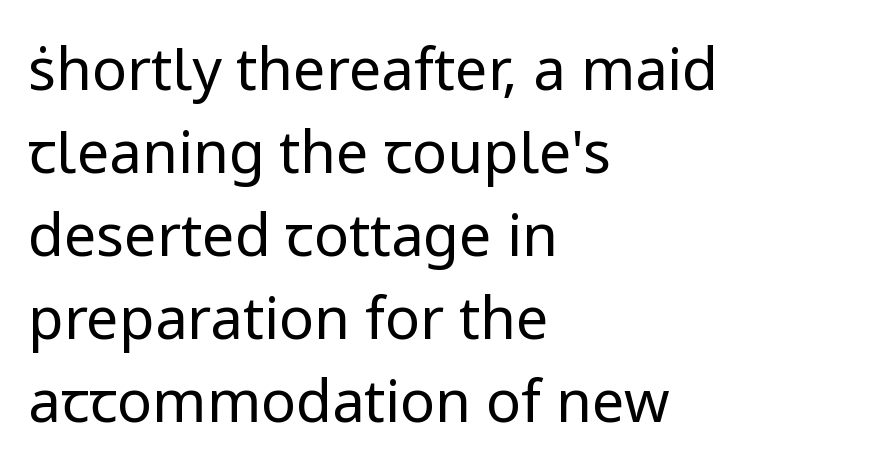
Does the leading feel generous? No, just average. Descenders hang freely into open space. You could call the tracking neutral — neither tight nor loose. These lines are rendered in a variable-pitch font.
